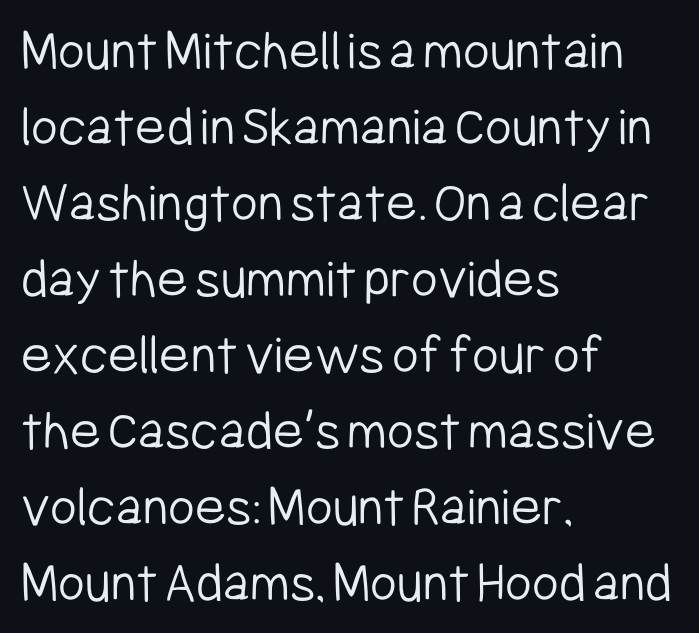
Q: Is the text bold? A: No.
Q: Is the text italic (slanted)? A: No, it is upright.
Q: Is the typeface a serif or a sans-serif typeface? A: Sans-serif.
Q: Is the text underlined? A: No.
Q: How is the paragraph aligned? A: Left-aligned.
Q: Is the spacing between letters normal or unusually wide? A: Normal.
Q: Is the spacing between lines tight, normal or loose? A: Normal.
Q: Width (condensed, normal, or wide)? A: Condensed.
Q: Stroke contrast? A: Low.
Q: x-height? A: Medium.
Q: Monospaced? A: No.
